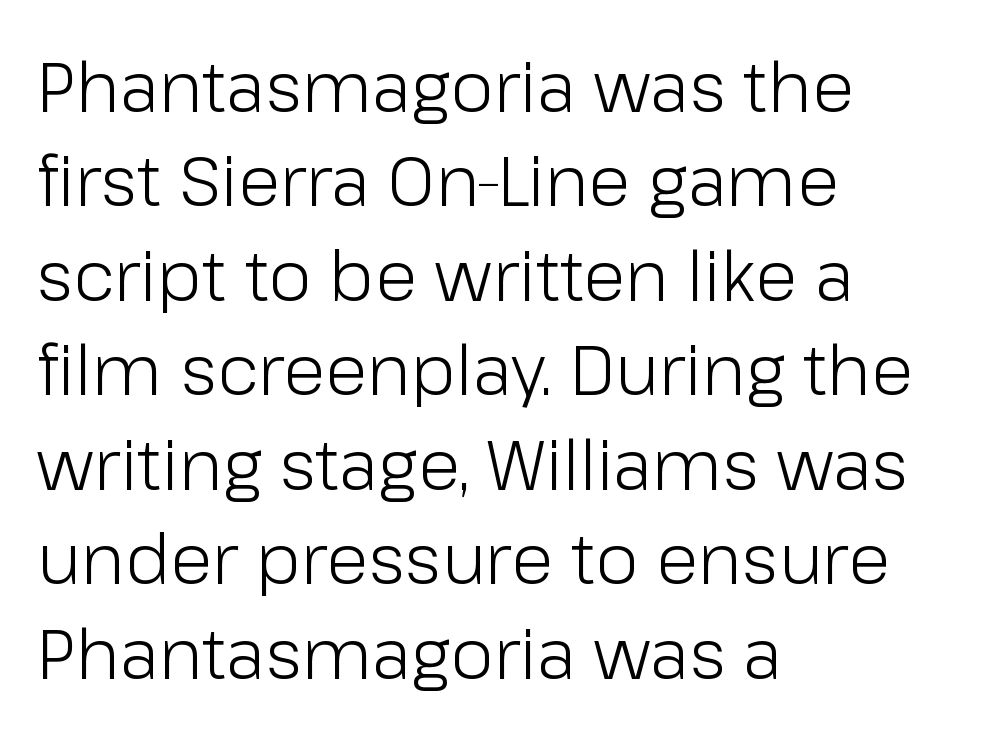
{"serif": "no", "italic": "no", "bold": "no", "weight": "light", "width": "normal", "stroke_contrast": "low", "x_height": "medium", "monospaced": "no", "underline": "no", "align": "left", "line_spacing": "normal", "line_spacing_ratio": 1.35, "letter_spacing": "normal", "letter_spacing_em": 0.0, "glyph_px": 70}
